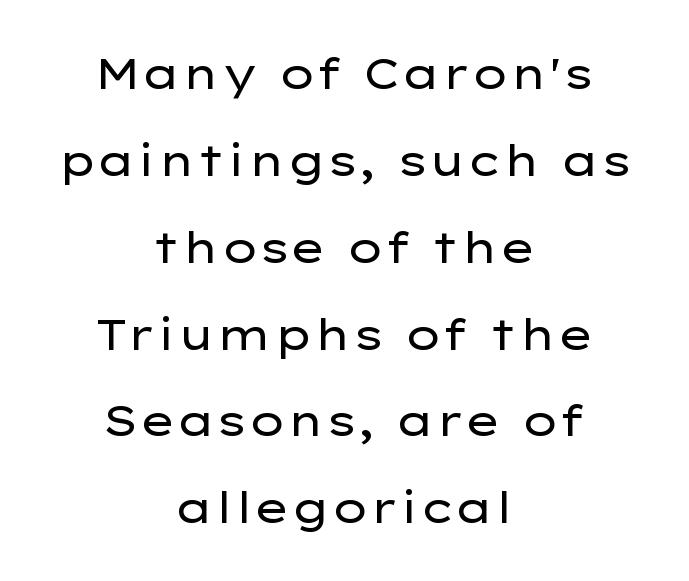
{"serif": "no", "italic": "no", "bold": "no", "weight": "regular", "width": "wide", "stroke_contrast": "low", "x_height": "medium", "monospaced": "no", "underline": "no", "align": "center", "line_spacing": "loose", "line_spacing_ratio": 2.02, "letter_spacing": "normal", "letter_spacing_em": 0.0, "glyph_px": 43}
